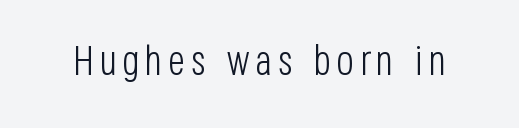
Has an underline been added? It has not. Check where the strokes stop: nothing finishes them off — pure sans. Is this a fixed-width face? No — the glyphs have proportional, varying widths. The weight would be labelled regular, book, light, or lighter still.
